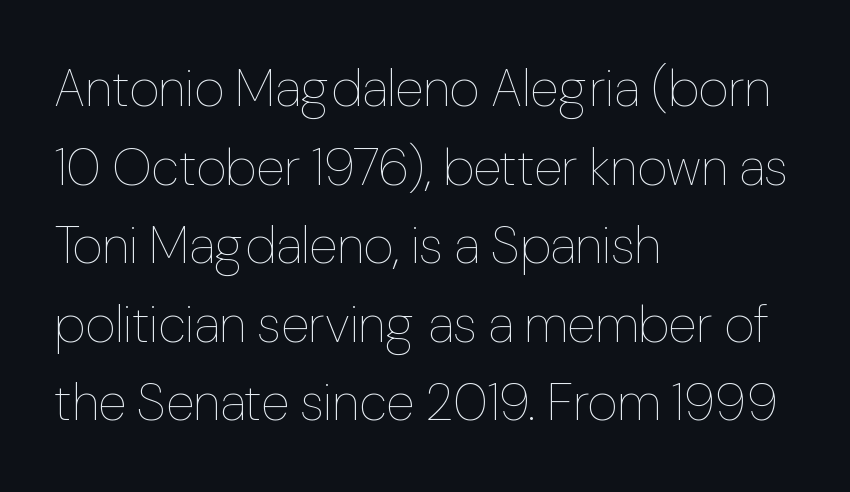
The image shows 52 px thin type, upright; set left-aligned, normal line spacing (1.51x), normal letter spacing, not underlined; low stroke contrast and a medium x-height.
